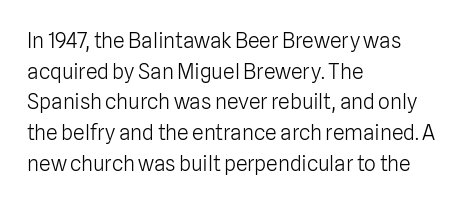
{"italic": "no", "bold": "no", "underline": "no", "align": "left", "line_spacing": "normal", "line_spacing_ratio": 1.46, "letter_spacing": "normal", "letter_spacing_em": 0.0, "glyph_px": 21}
